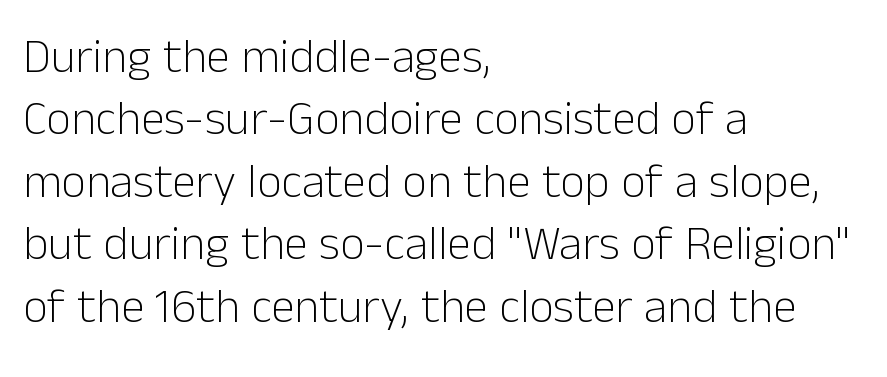
Q: Is the text bold? A: No.
Q: Is the text italic (slanted)? A: No, it is upright.
Q: Is the typeface a serif or a sans-serif typeface? A: Sans-serif.
Q: Is the text underlined? A: No.
Q: How is the paragraph aligned? A: Left-aligned.
Q: Is the spacing between letters normal or unusually wide? A: Normal.
Q: Is the spacing between lines tight, normal or loose? A: Normal.
Q: Width (condensed, normal, or wide)? A: Normal.
Q: Stroke contrast? A: Low.
Q: x-height? A: Medium.
Q: Monospaced? A: No.
